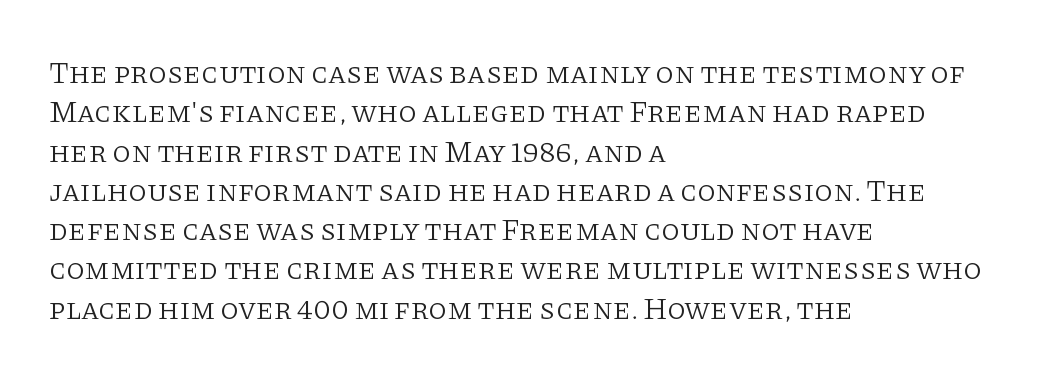
{"serif": "yes", "italic": "no", "bold": "no", "weight": "light", "width": "normal", "stroke_contrast": "low", "x_height": "large", "monospaced": "no", "underline": "no", "align": "left", "line_spacing": "normal", "line_spacing_ratio": 1.31, "letter_spacing": "normal", "letter_spacing_em": 0.0, "glyph_px": 30}
